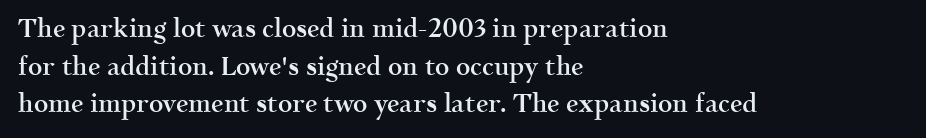
Q: Is the text bold? A: Semi-bold.
Q: Is the text italic (slanted)? A: No, it is upright.
Q: Is the text underlined? A: No.
Q: How is the paragraph aligned? A: Left-aligned.
Q: Is the spacing between letters normal or unusually wide? A: Normal.
Q: Is the spacing between lines tight, normal or loose? A: Normal.
